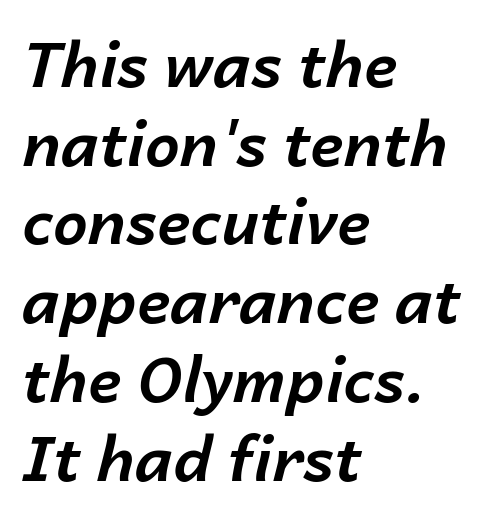
Is the block centered? No — it sits flush against the left margin. Does extra space separate the letters? No, they use regular spacing. You could not count columns in this text — the font is proportionally spaced. Regarding leading, the lines here are spaced in the standard way. Thick stems and heavy bowls — unmistakably bold. Check the space under the baseline: it is left empty.
